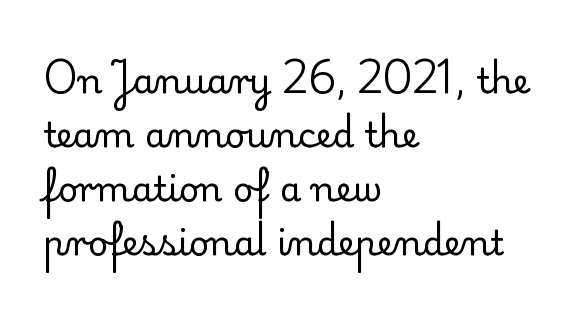
{"serif": "yes", "italic": "no", "bold": "no", "weight": "regular", "width": "normal", "stroke_contrast": "low", "x_height": "small", "monospaced": "no", "underline": "no", "align": "left", "line_spacing": "normal", "line_spacing_ratio": 1.54, "letter_spacing": "normal", "letter_spacing_em": 0.0, "glyph_px": 35}
